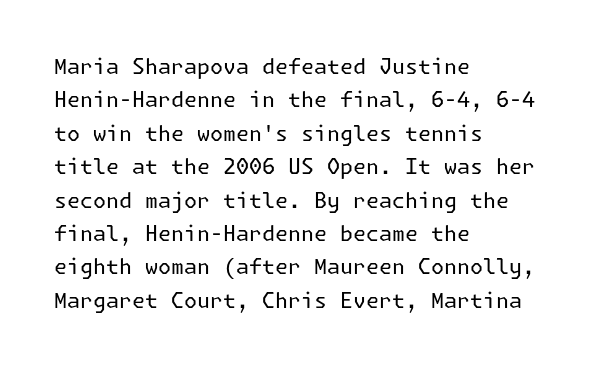
{"italic": "no", "bold": "no", "underline": "no", "align": "left", "line_spacing": "normal", "line_spacing_ratio": 1.59, "letter_spacing": "normal", "letter_spacing_em": 0.0, "glyph_px": 21}
